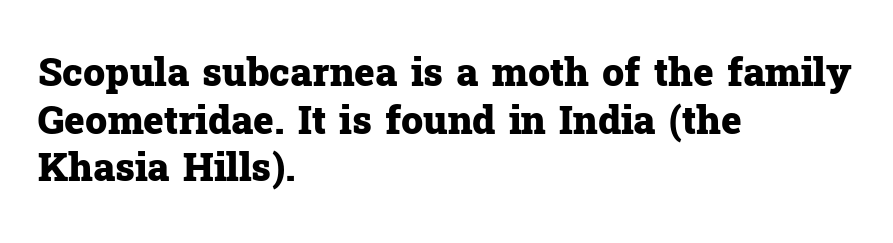
The image shows 39 px heavy serif type, upright; set left-aligned, line spacing 1.22x, normal letter spacing, not underlined; low stroke contrast and a medium x-height.
